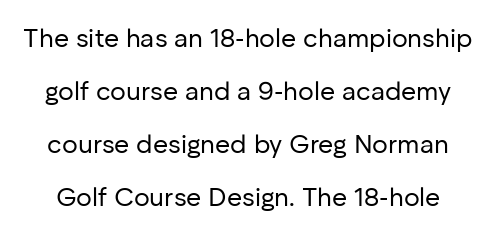
Is the letter spacing exaggerated? No — it looks like the ordinary default. Each stroke keeps to a modest, everyday thickness or less. Quick note: not italic, upright. Lines of text with bare space underneath. Baseline-to-baseline distance is far greater than the letter height.
